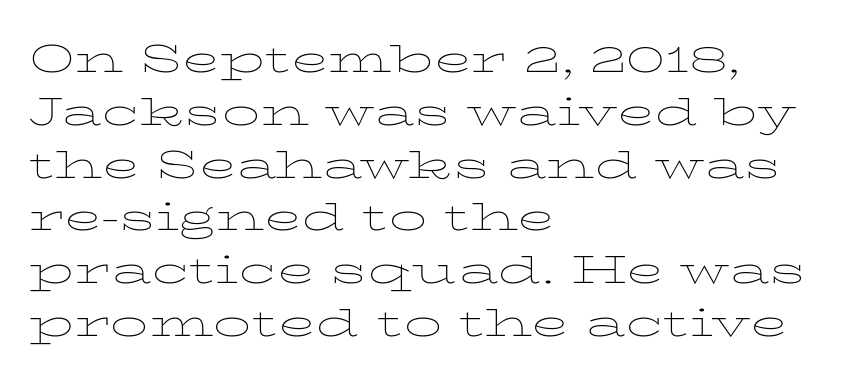
Q: Is the text bold? A: No.
Q: Is the text italic (slanted)? A: No, it is upright.
Q: Is the typeface a serif or a sans-serif typeface? A: Serif.
Q: Is the text underlined? A: No.
Q: How is the paragraph aligned? A: Left-aligned.
Q: Is the spacing between letters normal or unusually wide? A: Normal.
Q: Is the spacing between lines tight, normal or loose? A: Normal.
Q: Width (condensed, normal, or wide)? A: Wide.
Q: Stroke contrast? A: Low.
Q: x-height? A: Medium.
Q: Monospaced? A: No.
